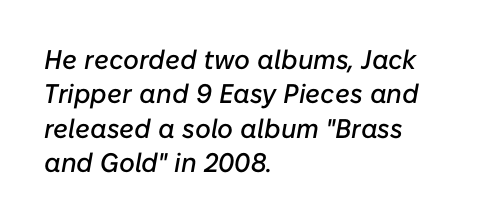
{"italic": "yes", "lean": "right", "slant_degrees": 10, "underline": "no", "align": "left", "line_spacing": "normal", "line_spacing_ratio": 1.27, "letter_spacing": "normal", "letter_spacing_em": 0.0, "glyph_px": 27}
